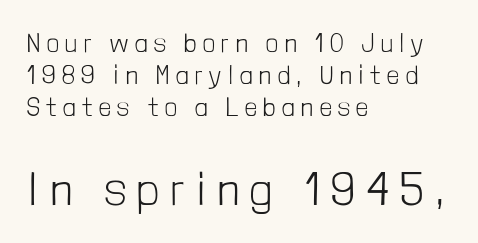
The image shows 46 px light, condensed sans-serif type, upright; set left-aligned, line spacing 1.24x, unusually wide letter spacing (+0.26 em), not underlined; the second (bottom) block is 1.77x larger; low stroke contrast and a medium x-height.
